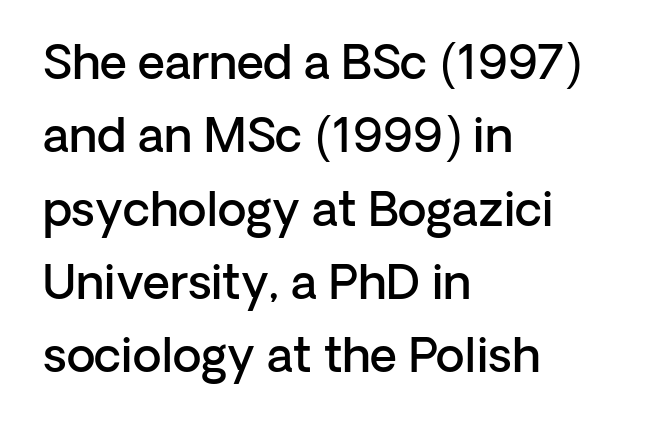
{"serif": "no", "italic": "no", "bold": "semi", "weight": "semibold", "width": "normal", "stroke_contrast": "low", "x_height": "medium", "monospaced": "no", "underline": "no", "align": "left", "line_spacing": "normal", "line_spacing_ratio": 1.56, "letter_spacing": "normal", "letter_spacing_em": 0.0, "glyph_px": 47}
